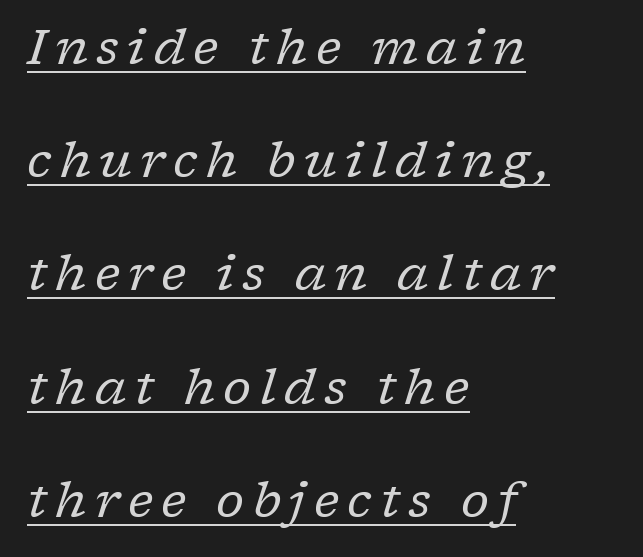
The image shows 49 px regular-weight serif type, italic (leaning right); set left-aligned, loose line spacing (2.31x), underlined; low stroke contrast and a medium x-height.
